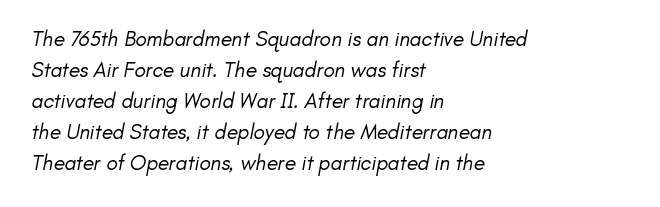
{"bold": "no", "underline": "no", "align": "left", "line_spacing": "normal", "line_spacing_ratio": 1.48, "letter_spacing": "normal", "letter_spacing_em": 0.0, "glyph_px": 21}
